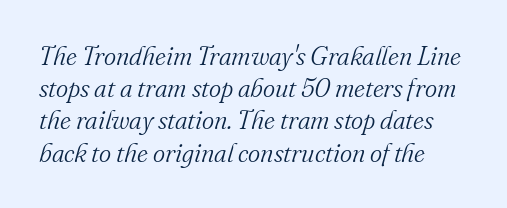
Q: Is the text bold? A: No.
Q: Is the text italic (slanted)? A: Yes, it leans right by about 16 degrees.
Q: Is the text underlined? A: No.
Q: Is the spacing between letters normal or unusually wide? A: Normal.
